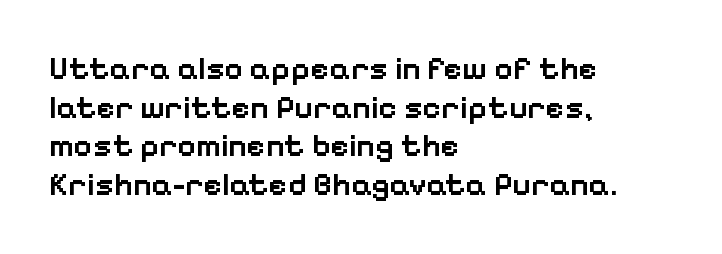
Q: Is the text bold? A: Semi-bold.
Q: Is the text italic (slanted)? A: No, it is upright.
Q: Is the typeface a serif or a sans-serif typeface? A: Sans-serif.
Q: Is the text underlined? A: No.
Q: How is the paragraph aligned? A: Left-aligned.
Q: Is the spacing between letters normal or unusually wide? A: Normal.
Q: Width (condensed, normal, or wide)? A: Normal.
Q: Stroke contrast? A: Low.
Q: x-height? A: Medium.
Q: Monospaced? A: No.
